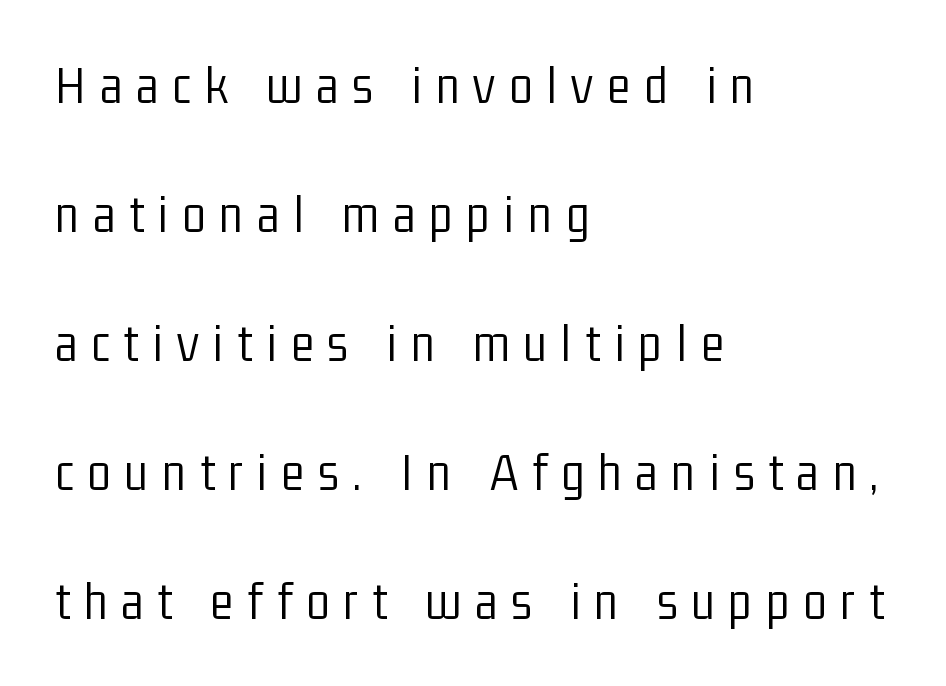
This rendering employs a face without finishing strokes, i.e., a sans-serif. Where is the straight margin? On the left. The strip under each line holds only bare page. Honestly, the rows look like they've been pulled way apart. Nothing heavy about these letters — not bold at all.
